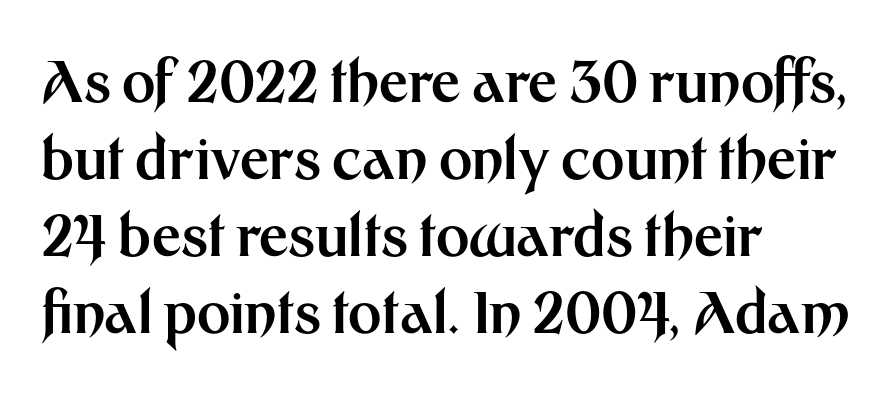
Q: Is the text bold? A: Yes.
Q: Is the text italic (slanted)? A: No, it is upright.
Q: Is the typeface a serif or a sans-serif typeface? A: Sans-serif.
Q: Is the text underlined? A: No.
Q: How is the paragraph aligned? A: Left-aligned.
Q: Is the spacing between letters normal or unusually wide? A: Normal.
Q: Is the spacing between lines tight, normal or loose? A: Normal.
Q: Width (condensed, normal, or wide)? A: Normal.
Q: Stroke contrast? A: Medium.
Q: x-height? A: Medium.
Q: Monospaced? A: No.
